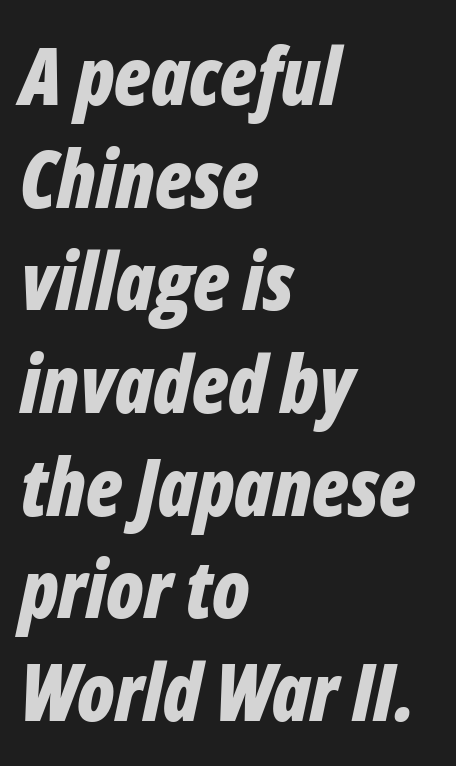
{"italic": "yes", "lean": "right", "slant_degrees": 12, "bold": "yes", "weight": "bold", "width": "condensed", "stroke_contrast": "low", "x_height": "medium", "monospaced": "no", "underline": "no", "align": "left", "line_spacing": "normal", "line_spacing_ratio": 1.3, "letter_spacing": "normal", "letter_spacing_em": 0.0, "glyph_px": 79}
